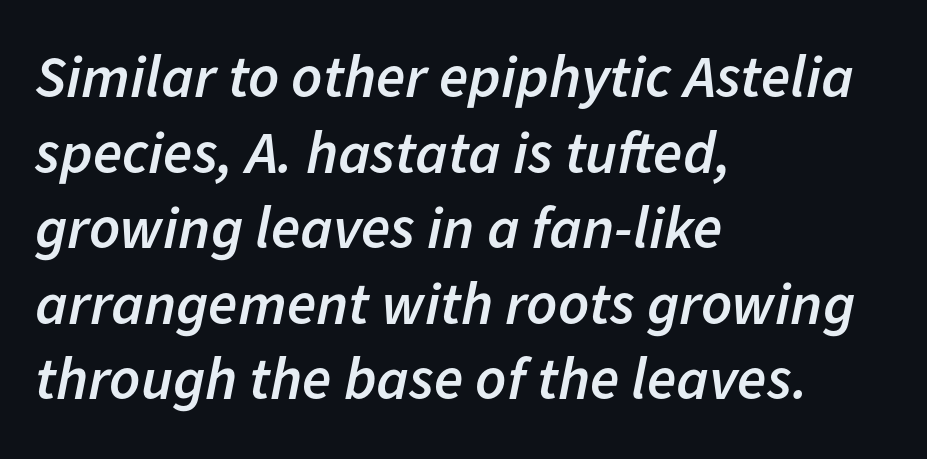
Q: Is the text bold? A: Semi-bold.
Q: Is the text italic (slanted)? A: Yes, it leans right by about 11 degrees.
Q: Is the text underlined? A: No.
Q: How is the paragraph aligned? A: Left-aligned.
Q: Is the spacing between letters normal or unusually wide? A: Normal.
Q: Is the spacing between lines tight, normal or loose? A: Normal.
Q: Width (condensed, normal, or wide)? A: Normal.
Q: Stroke contrast? A: Low.
Q: x-height? A: Medium.
Q: Monospaced? A: No.
